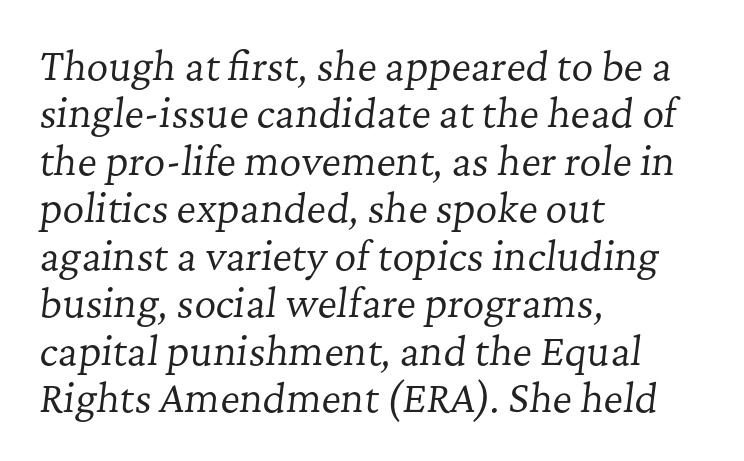
The glyphs in this specimen are seriffed. Students, note that the glyphs here touch the page at normal intervals. The glyphs are unaccompanied by any horizontal stroke below them. The rendering applies a slant to the glyphs. Think of a printed novel: that variable character pitch is what you see here.
